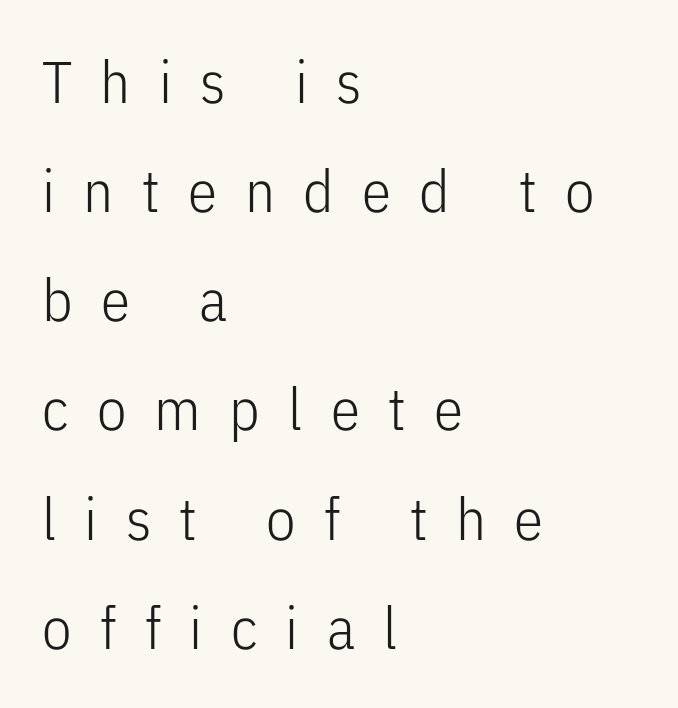
Left-aligned paragraph, ragged on the right. Descenders hang freely into open space. Typographically, this falls in the sans-serif category. The lettering holds an erect, upright posture throughout. Varying glyph widths throughout — classic text-font behaviour. On a weight scale, this lands at 450 or below.
